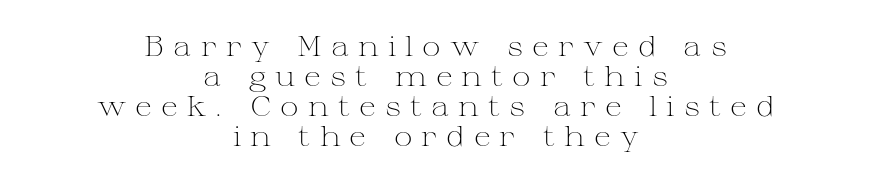
{"serif": "yes", "italic": "no", "bold": "no", "weight": "light", "width": "wide", "stroke_contrast": "medium", "x_height": "medium", "monospaced": "no", "underline": "no", "align": "center", "line_spacing": "tight", "line_spacing_ratio": 1.07, "letter_spacing": "wide", "letter_spacing_em": 0.32, "glyph_px": 28}
